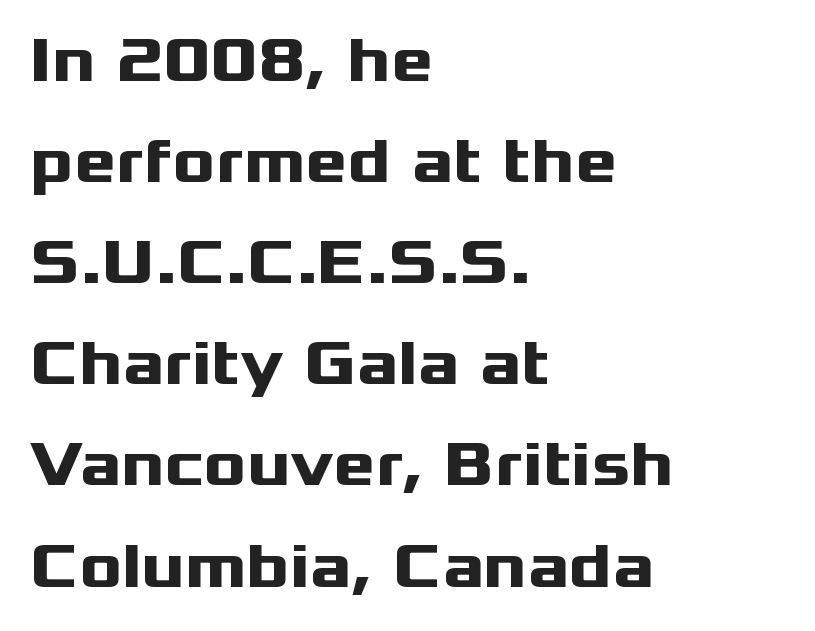
The image shows 64 px heavy, wide sans-serif type, upright; set left-aligned, normal line spacing (1.58x), normal letter spacing, not underlined; medium stroke contrast and a medium x-height.
